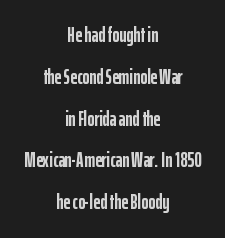
{"italic": "no", "bold": "yes", "underline": "no", "align": "center", "line_spacing": "loose", "line_spacing_ratio": 1.99, "letter_spacing": "normal", "letter_spacing_em": 0.0, "glyph_px": 21}
